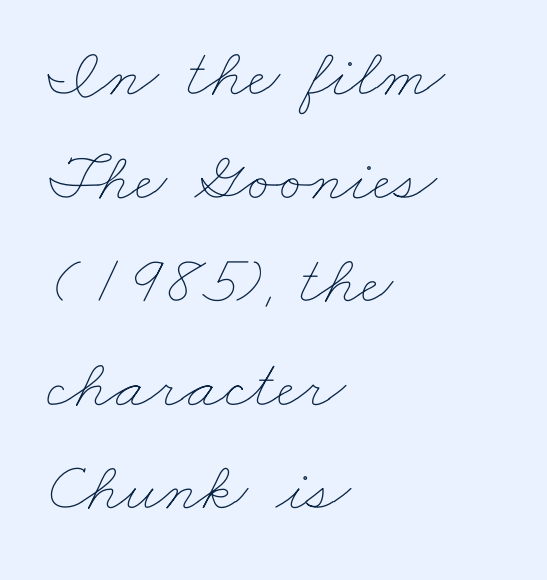
Glyph-to-glyph distance matches everyday printed text. A clean baseline with only descenders dipping below it. Nothing heavy about these letters — not bold at all. Character widths vary here, with narrow letters taking less room than wide ones. In CSS terms this would be text-align: left.
